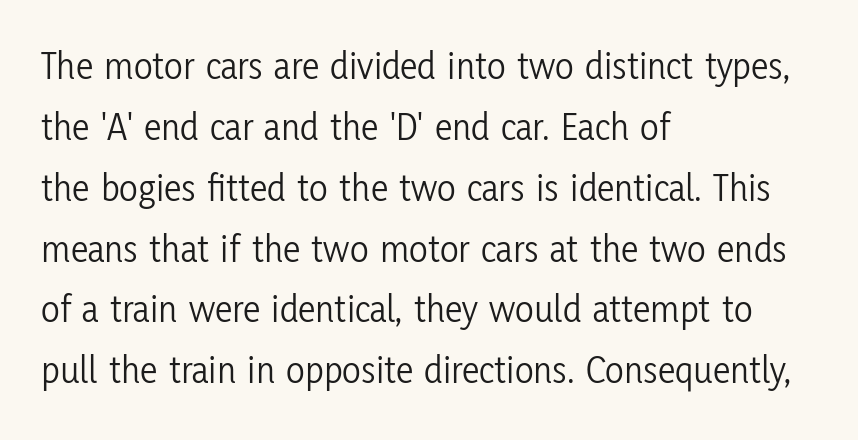
Short note: letters normally spaced. Grotesque or geometric, the face here clearly has no serifs. These lines were composed using upright roman letters. A bare baseline throughout the passage. Heft: none added — not bold. These lines are rendered in a variable-pitch font.
